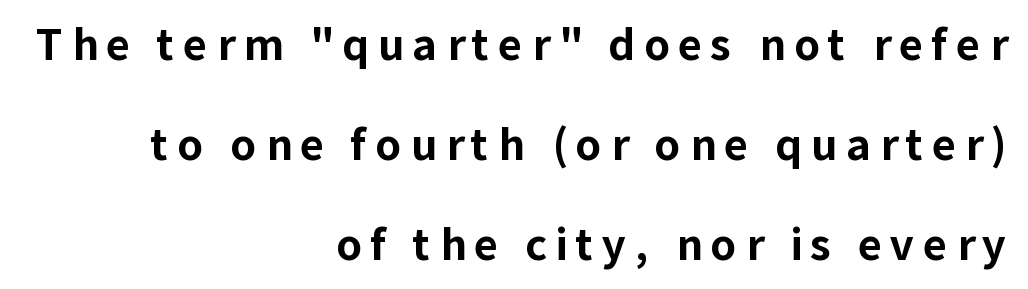
The face used here is proportionally spaced, like ordinary book or web type. In terms of letterspacing, this is a distinctly airy, spread setting. The passage shown is not underscored anywhere. Nope, not italic — everything's standing straight.
